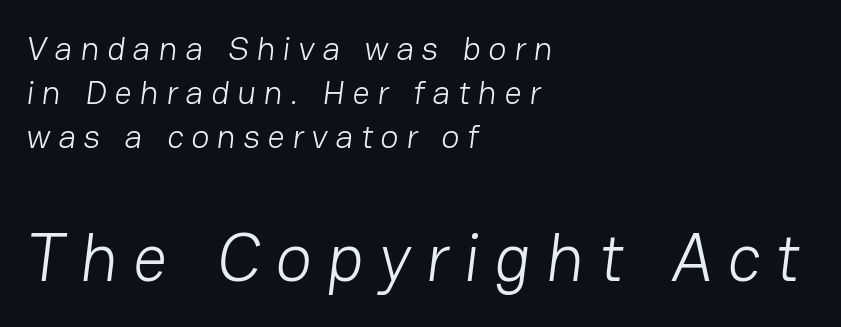
Q: Is the text bold? A: No.
Q: Is the typeface a serif or a sans-serif typeface? A: Sans-serif.
Q: Is the text underlined? A: No.
Q: How is the paragraph aligned? A: Left-aligned.
Q: Is the spacing between letters normal or unusually wide? A: Unusually wide.
Q: Is the spacing between lines tight, normal or loose? A: Normal.
Q: Which block of text is set in a larger size, the first (top) or the second (bottom)? A: The second (bottom) one.
Q: Width (condensed, normal, or wide)? A: Normal.
Q: Stroke contrast? A: Low.
Q: x-height? A: Medium.
Q: Monospaced? A: No.
